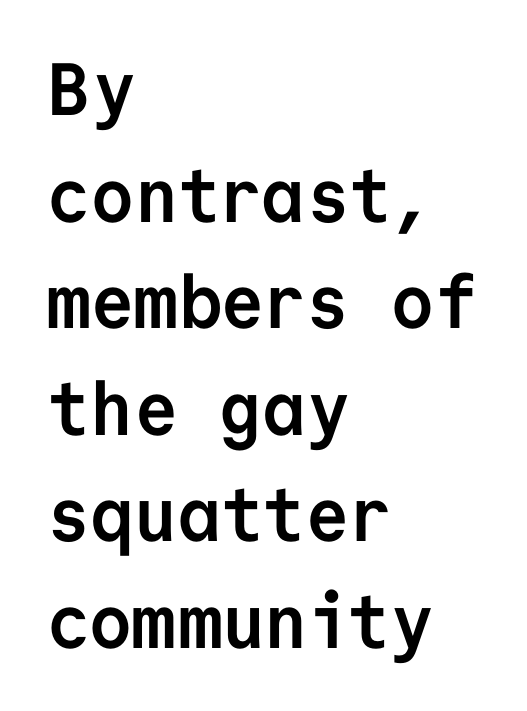
Does the leading feel generous? No, just average. The font family rendered here belongs to the sans-serif group. Which margin do the lines hug? The left one — the right edge is uneven. Its strokes are broad and dark, the hallmark of bold type.
